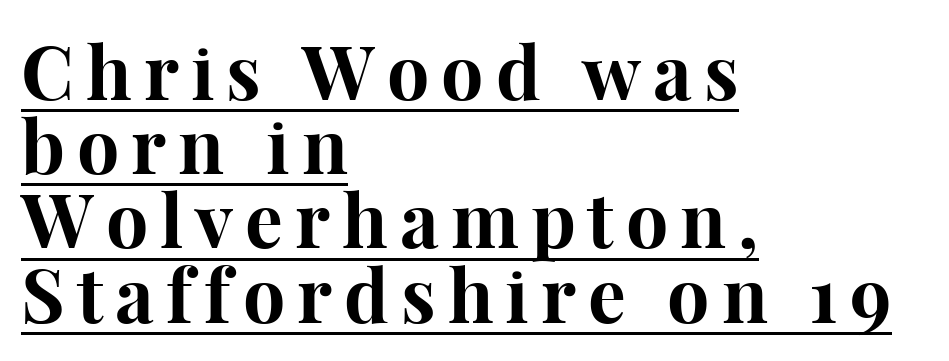
The image shows 75 px bold serif type, upright; set left-aligned, tight line spacing (0.99x), underlined; high stroke contrast and a medium x-height.
